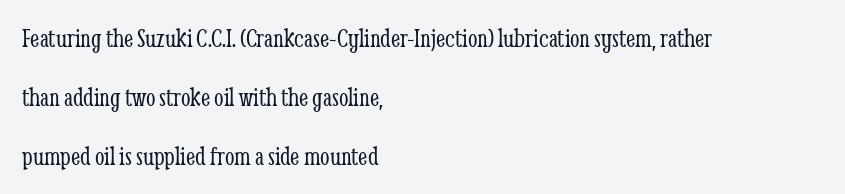
Stems and bowls with no extra thickness — not bold. Where is the straight margin? On the left. Students, observe: this is what heavily led, spacious text looks like. Unmarked baselines from the first word to the last. Inter-character spacing is left at the font's built-in metrics. The axis of the letterforms is exactly vertical.
